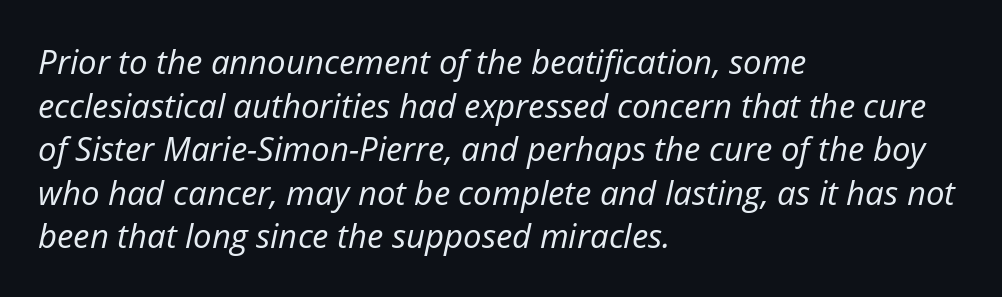
Italic? Definitely — the glyphs are oblique. A light-to-regular cut is what we see here. Each row of text sits above clean, open space. Layout note: lines flush left. Look at the tracking — it's just the regular setting, nothing added.
